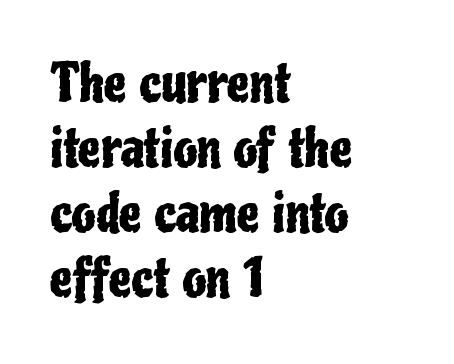
Q: Is the text italic (slanted)? A: No, it is upright.
Q: Is the typeface a serif or a sans-serif typeface? A: Sans-serif.
Q: Is the text underlined? A: No.
Q: How is the paragraph aligned? A: Left-aligned.
Q: Is the spacing between letters normal or unusually wide? A: Normal.
Q: Is the spacing between lines tight, normal or loose? A: Normal.
Q: Width (condensed, normal, or wide)? A: Condensed.
Q: Stroke contrast? A: Low.
Q: x-height? A: Medium.
Q: Monospaced? A: No.
